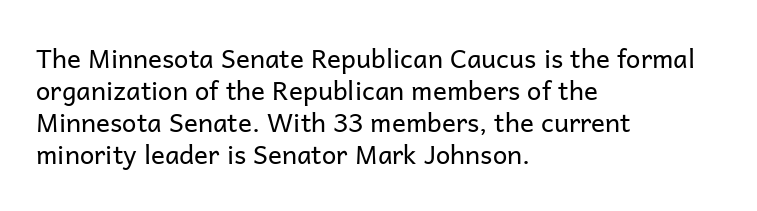
{"italic": "no", "bold": "no", "underline": "no", "align": "left", "line_spacing_ratio": 1.23, "letter_spacing": "normal", "letter_spacing_em": 0.0, "glyph_px": 26}
